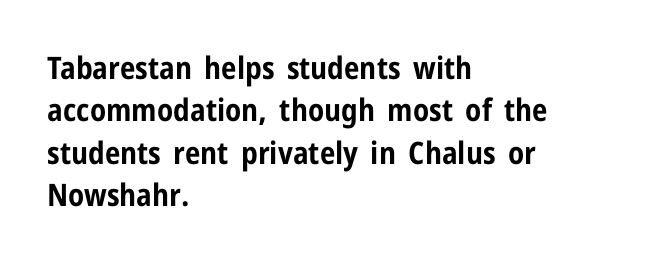
The image shows 31 px bold, condensed sans-serif type, upright; set left-aligned, normal line spacing (1.37x), normal letter spacing, not underlined; low stroke contrast and a medium x-height.
